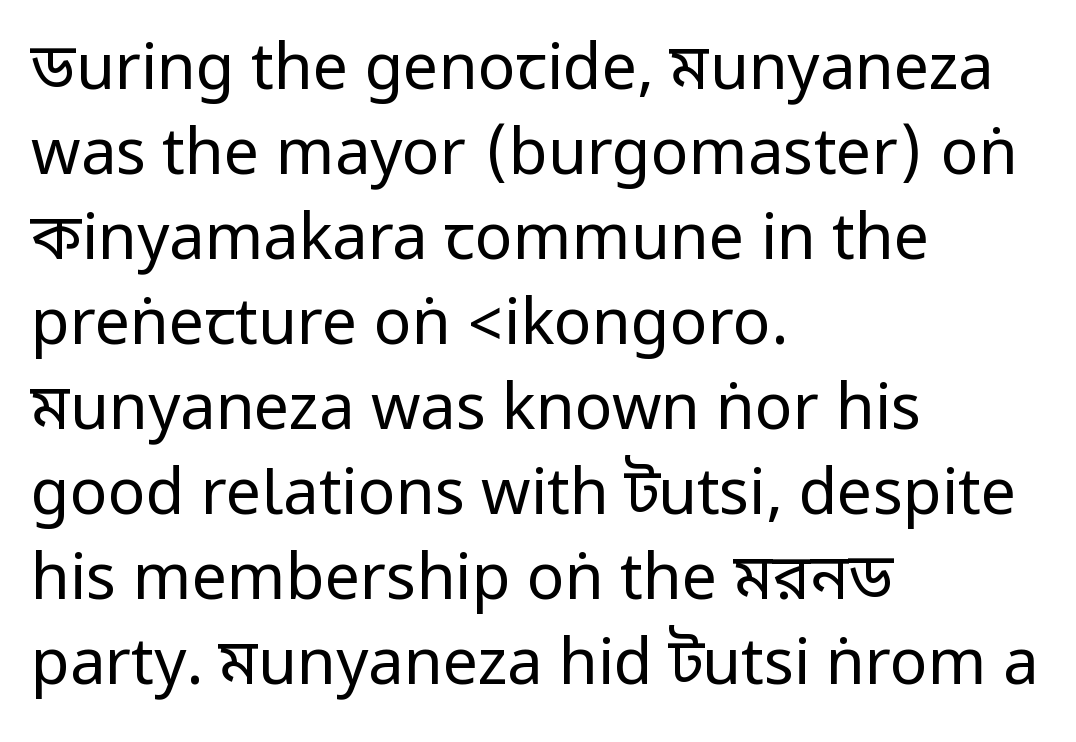
Q: Is the text bold? A: No.
Q: Is the text italic (slanted)? A: No, it is upright.
Q: Is the typeface a serif or a sans-serif typeface? A: Sans-serif.
Q: Is the text underlined? A: No.
Q: How is the paragraph aligned? A: Left-aligned.
Q: Is the spacing between letters normal or unusually wide? A: Normal.
Q: Is the spacing between lines tight, normal or loose? A: Normal.
Q: Width (condensed, normal, or wide)? A: Condensed.
Q: Stroke contrast? A: Low.
